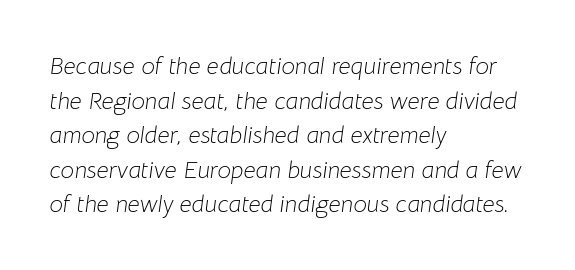
There's an unmistakable incline to the writing here. No word sits above an underline. Nothing unusual about the tracking: characters are spaced as the font intends. One glance says typical: line gaps are just what's usual. The typeface has the unassuming heft of standard copy or less.
